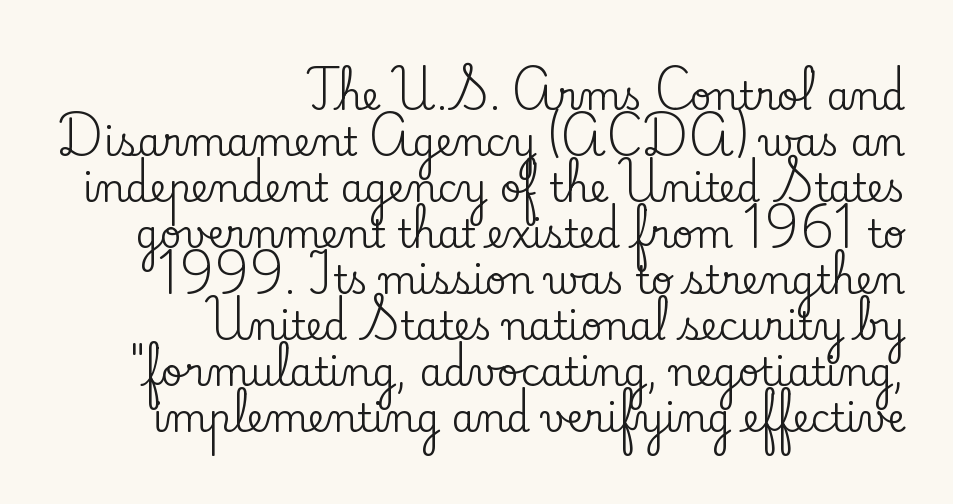
{"serif": "yes", "italic": "no", "width": "normal", "stroke_contrast": "low", "x_height": "small", "monospaced": "no", "underline": "no", "align": "right", "line_spacing_ratio": 1.21, "letter_spacing": "normal", "letter_spacing_em": 0.0, "glyph_px": 38}
